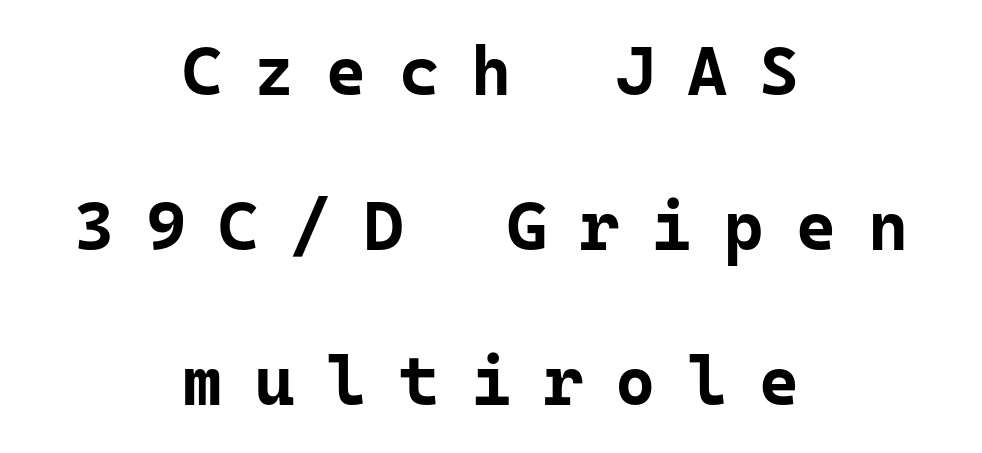
Q: Is the text bold? A: Yes.
Q: Is the text italic (slanted)? A: No, it is upright.
Q: Is the typeface a serif or a sans-serif typeface? A: Sans-serif.
Q: Is the text underlined? A: No.
Q: How is the paragraph aligned? A: Centered.
Q: Is the spacing between letters normal or unusually wide? A: Unusually wide.
Q: Is the spacing between lines tight, normal or loose? A: Loose.
Q: Width (condensed, normal, or wide)? A: Normal.
Q: Stroke contrast? A: Low.
Q: x-height? A: Medium.
